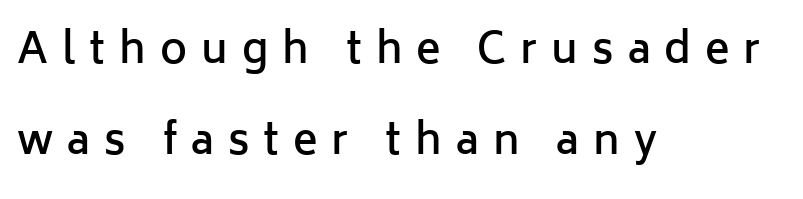
{"serif": "no", "italic": "no", "bold": "semi", "weight": "semibold", "width": "normal", "stroke_contrast": "low", "x_height": "medium", "monospaced": "no", "underline": "no", "align": "left", "line_spacing": "loose", "line_spacing_ratio": 2.22, "letter_spacing": "wide", "letter_spacing_em": 0.34, "glyph_px": 41}
